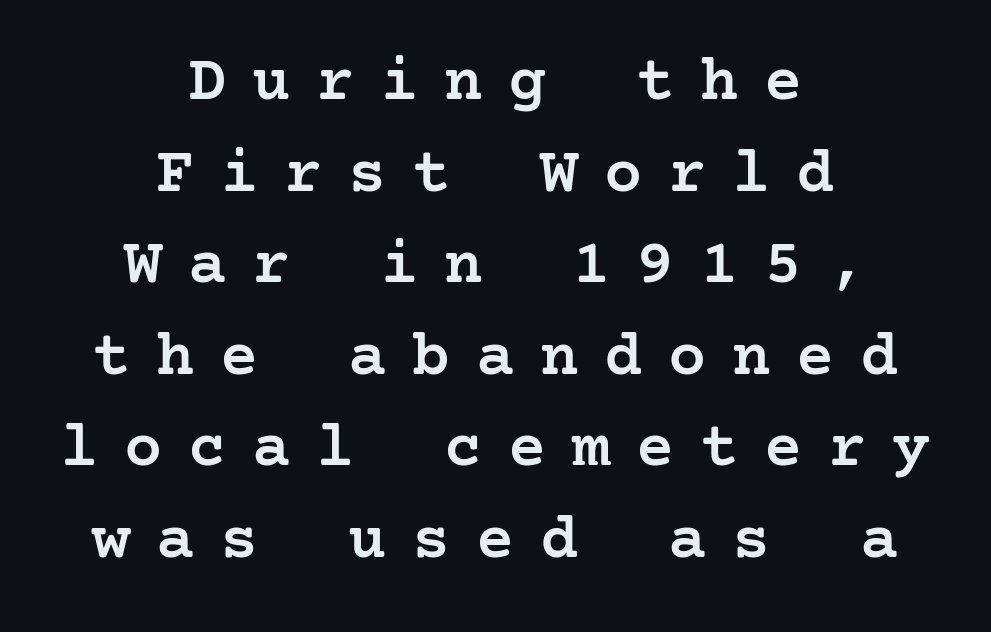
The rendering shows small feet on the letterforms — a serif design. Does extra space separate the letters? Yes, quite a lot of it. Upright lettering throughout. Students, this is semibold: more ink than regular, less than bold. The vertical gap from one line to the next is medium. Notice how the passage keeps no hard edge, just a central spine.
